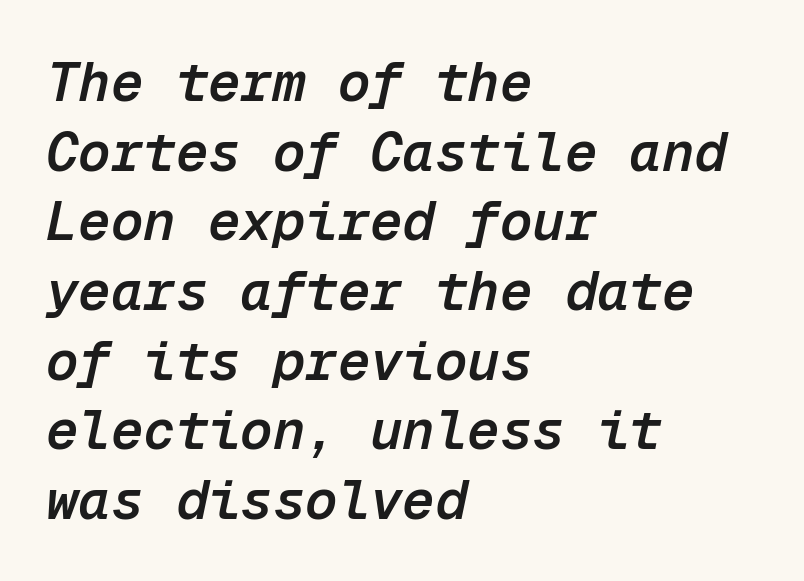
Q: Is the text bold? A: Semi-bold.
Q: Is the text italic (slanted)? A: Yes, it leans right by about 12 degrees.
Q: Is the text underlined? A: No.
Q: How is the paragraph aligned? A: Left-aligned.
Q: Is the spacing between letters normal or unusually wide? A: Normal.
Q: Is the spacing between lines tight, normal or loose? A: Normal.
Q: Width (condensed, normal, or wide)? A: Normal.
Q: Stroke contrast? A: Low.
Q: x-height? A: Medium.
Q: Monospaced? A: Yes.
